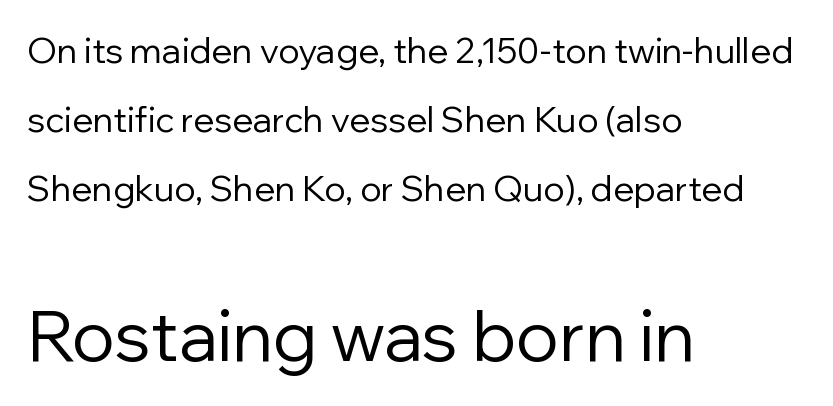
{"serif": "no", "italic": "no", "bold": "no", "weight": "regular", "width": "normal", "stroke_contrast": "low", "x_height": "medium", "monospaced": "no", "underline": "no", "align": "left", "line_spacing": "loose", "line_spacing_ratio": 1.97, "letter_spacing": "normal", "letter_spacing_em": 0.0, "larger_block": "second", "size_ratio": 2.0, "glyph_px": 70}
